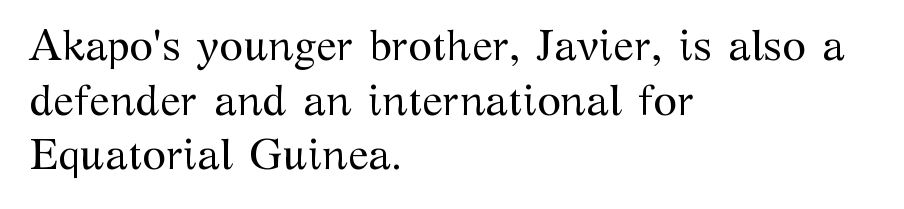
The image shows 43 px regular-weight serif type, upright; set left-aligned, normal line spacing (1.27x), normal letter spacing, not underlined; medium stroke contrast and a medium x-height.
